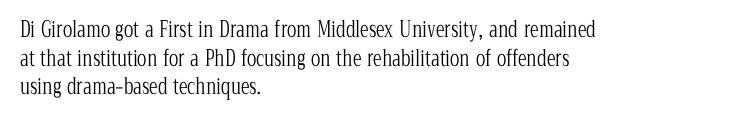
Check the space under the baseline: it is left empty. Characters follow at the spacing the type designer built in. These glyphs show unthickened strokes, regular width or finer. This is the regular roman posture of the typeface. A typesetter would call this leading conventional body-copy spacing. The compositor pushed each line to the left boundary.
